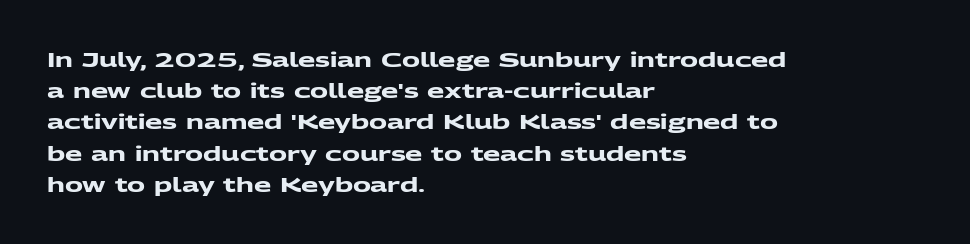
Left-aligned paragraph, ragged on the right. Is there much room between lines? A standard amount, neither cramped nor airy. Compared with typical body copy, the letter spacing here is the same. The sample has been set heavy, in full bold. Honestly, there is no underline to notice here at all.
